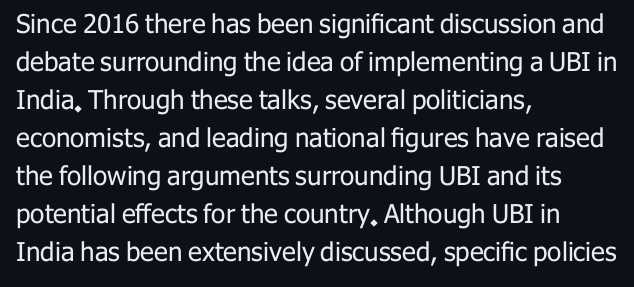
Visually the block forms a straight wall on the left and a jagged coastline on the right. Caption: standard tracking, unaltered. The type sits square on the baseline with zero lean. Weight: not bold — regular or lighter.
